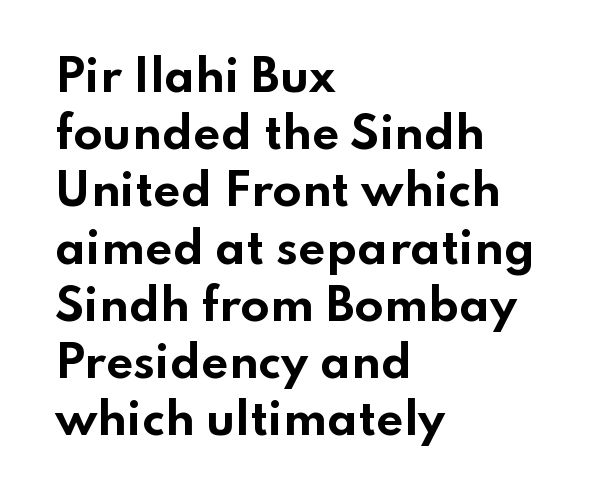
Q: Is the text bold? A: Yes.
Q: Is the text italic (slanted)? A: No, it is upright.
Q: Is the typeface a serif or a sans-serif typeface? A: Sans-serif.
Q: Is the text underlined? A: No.
Q: How is the paragraph aligned? A: Left-aligned.
Q: Is the spacing between letters normal or unusually wide? A: Normal.
Q: Is the spacing between lines tight, normal or loose? A: Normal.
Q: Width (condensed, normal, or wide)? A: Wide.
Q: Stroke contrast? A: Low.
Q: x-height? A: Small.
Q: Monospaced? A: No.
